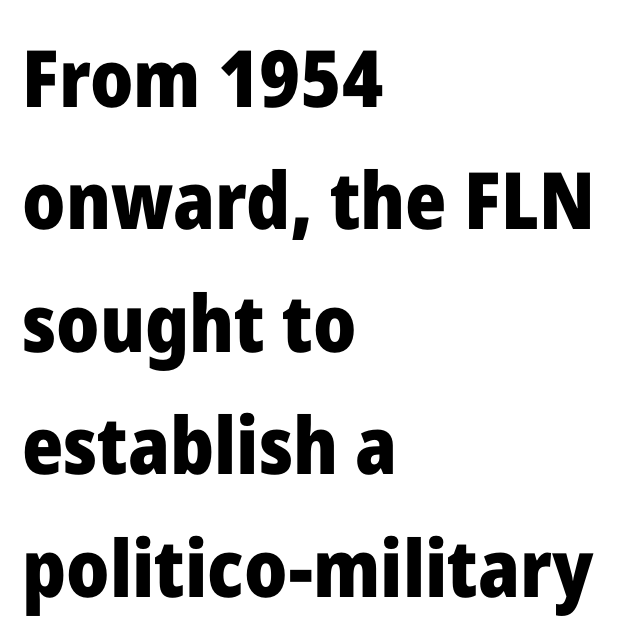
The image shows 79 px heavy sans-serif type, upright; set left-aligned, normal line spacing (1.55x), normal letter spacing, not underlined; low stroke contrast and a medium x-height.
